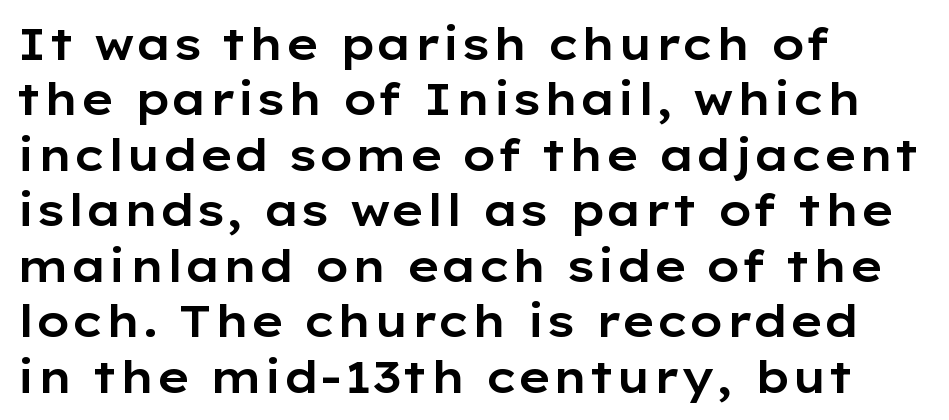
The image shows 44 px wide sans-serif type, upright; set left-aligned, normal line spacing (1.26x), normal letter spacing, not underlined; low stroke contrast and a medium x-height.
